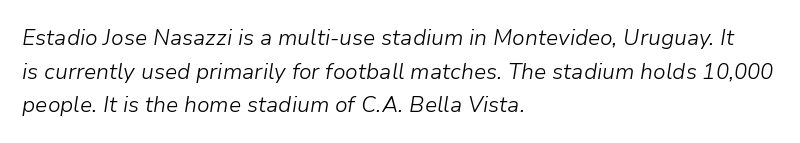
The image shows 22 px text type, italic (leaning right); set left-aligned, normal line spacing (1.53x), normal letter spacing, not underlined.
